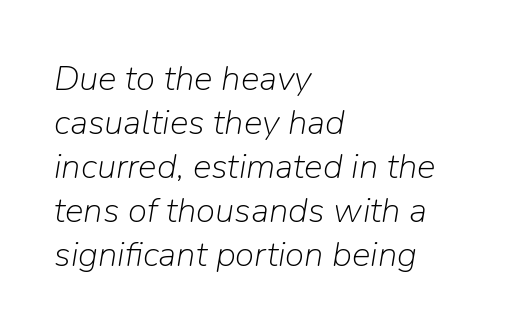
{"italic": "yes", "lean": "right", "slant_degrees": 9, "bold": "no", "weight": "light", "width": "normal", "stroke_contrast": "low", "x_height": "medium", "monospaced": "no", "underline": "no", "align": "left", "line_spacing": "normal", "line_spacing_ratio": 1.26, "letter_spacing": "normal", "letter_spacing_em": 0.0, "glyph_px": 35}
